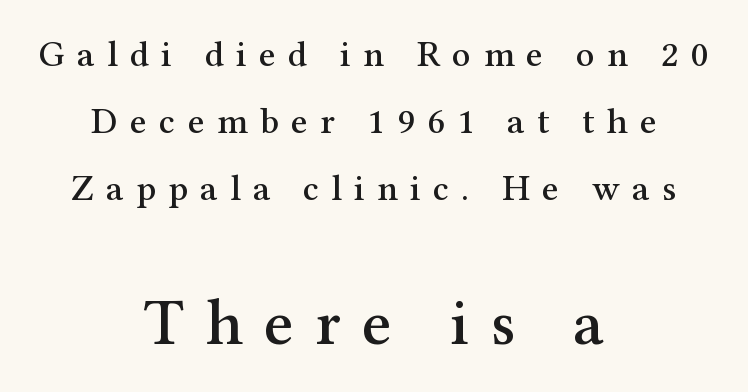
The image shows 65 px serif type, upright; set centered, line spacing 1.81x, unusually wide letter spacing (+0.33 em), not underlined; the second (bottom) block is 1.76x larger; medium stroke contrast and a medium x-height.
